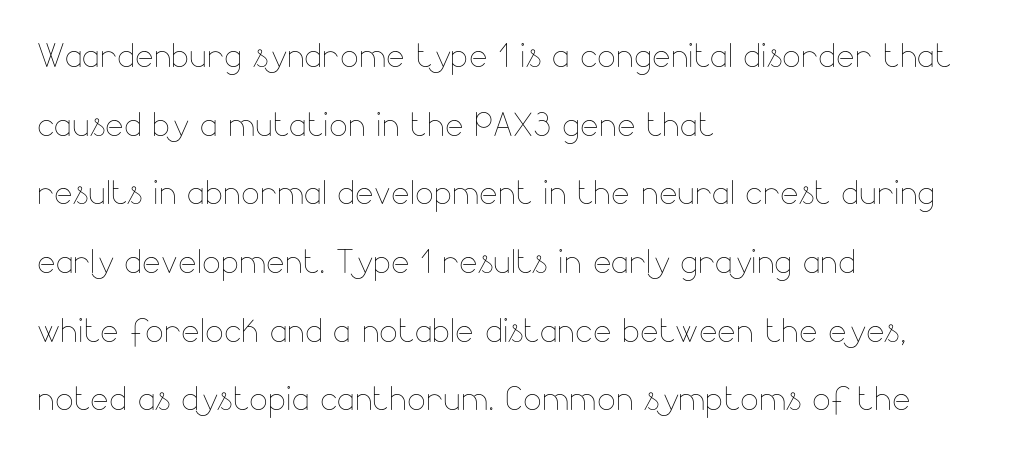
{"italic": "no", "bold": "no", "weight": "thin", "width": "normal", "stroke_contrast": "low", "x_height": "small", "monospaced": "no", "underline": "no", "align": "left", "line_spacing": "normal", "line_spacing_ratio": 1.56, "letter_spacing": "normal", "letter_spacing_em": 0.0, "glyph_px": 44}
